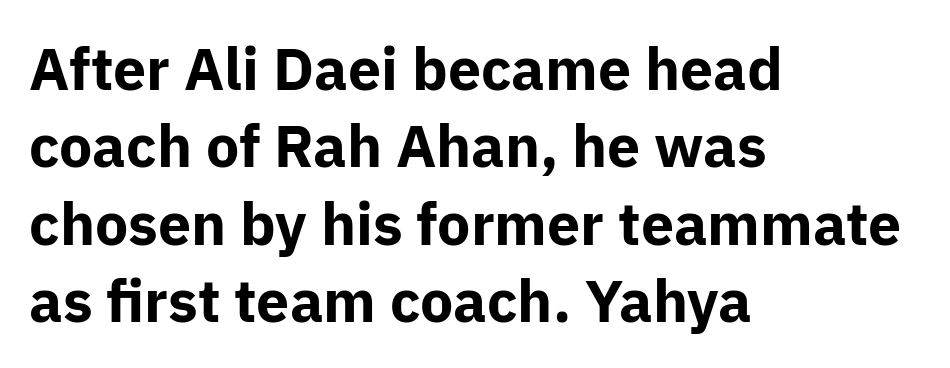
The image shows 59 px bold sans-serif type, upright; set left-aligned, normal line spacing (1.31x), normal letter spacing, not underlined; low stroke contrast and a medium x-height.
